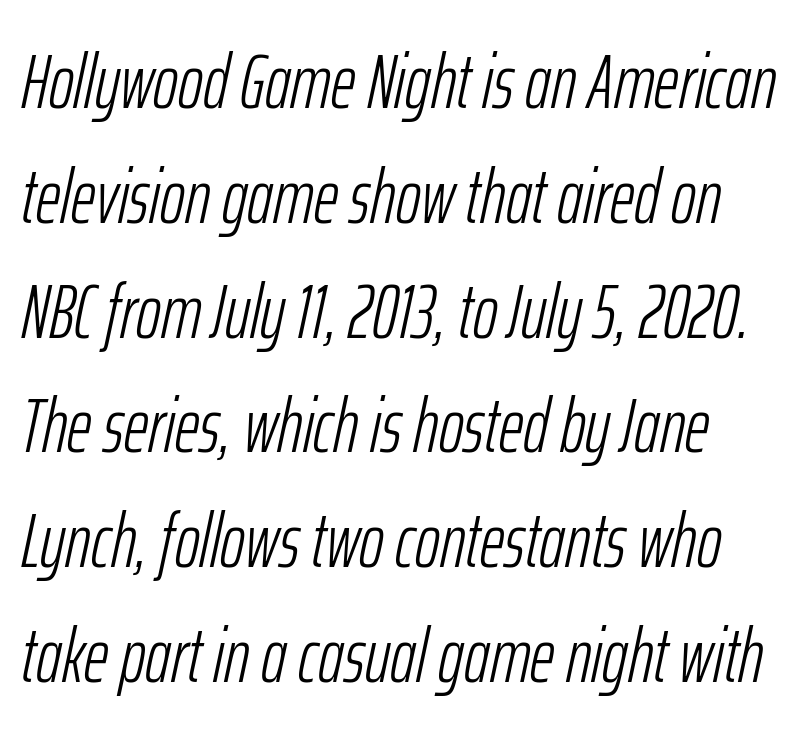
Q: Is the text bold? A: No.
Q: Is the text italic (slanted)? A: Yes, it leans right by about 12 degrees.
Q: Is the text underlined? A: No.
Q: How is the paragraph aligned? A: Left-aligned.
Q: Is the spacing between letters normal or unusually wide? A: Normal.
Q: Is the spacing between lines tight, normal or loose? A: Normal.
Q: Width (condensed, normal, or wide)? A: Condensed.
Q: Stroke contrast? A: Low.
Q: x-height? A: Medium.
Q: Monospaced? A: No.
